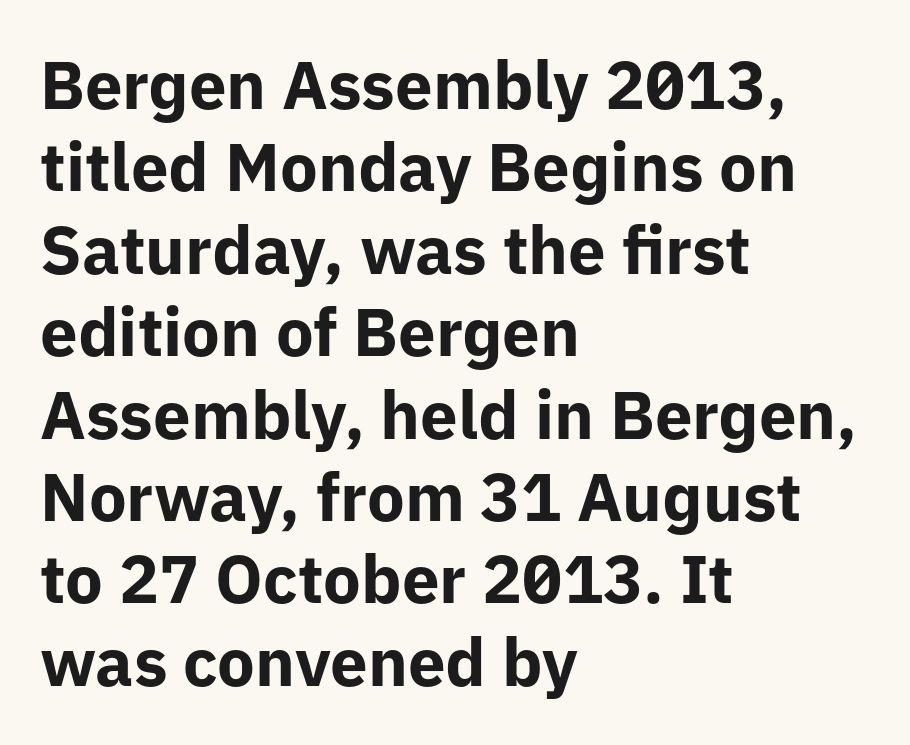
The image shows 67 px bold sans-serif type, upright; set left-aligned, line spacing 1.23x, normal letter spacing, not underlined; low stroke contrast and a medium x-height.
